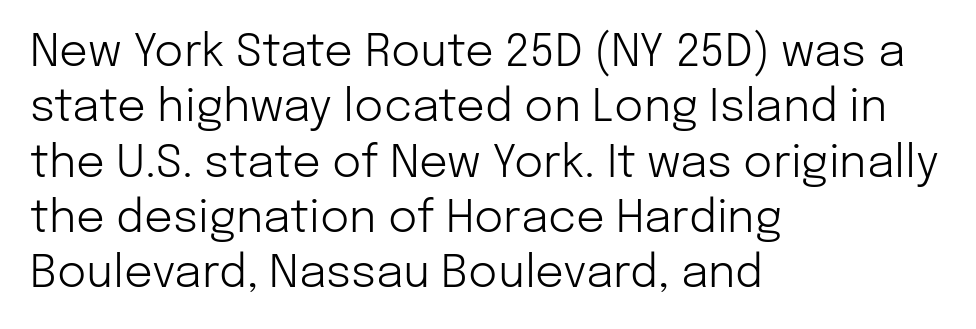
The image shows 45 px light sans-serif type, upright; set left-aligned, line spacing 1.23x, normal letter spacing, not underlined; low stroke contrast and a medium x-height.
